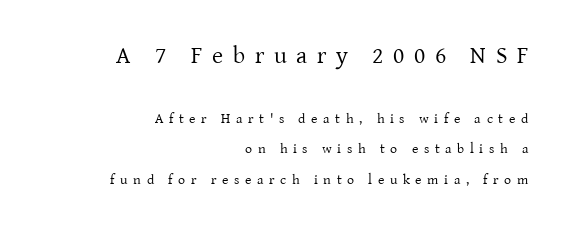
{"italic": "no", "bold": "no", "underline": "no", "align": "right", "line_spacing": "loose", "line_spacing_ratio": 2.16, "letter_spacing": "wide", "letter_spacing_em": 0.4, "larger_block": "first", "size_ratio": 1.71, "glyph_px": 24}
